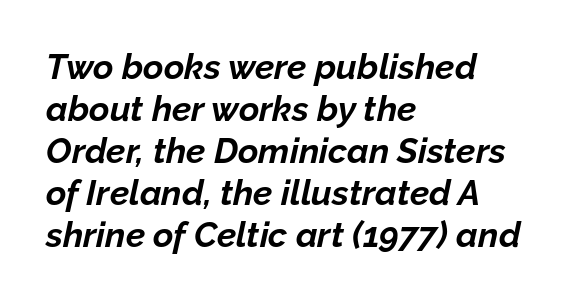
The image shows 35 px bold type, italic (leaning right); set left-aligned, line spacing 1.2x, normal letter spacing, not underlined; low stroke contrast and a medium x-height.
